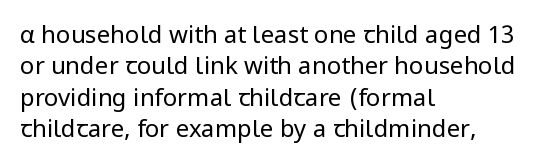
The image shows 24 px text type, upright; set left-aligned, normal line spacing (1.31x), normal letter spacing, not underlined.
